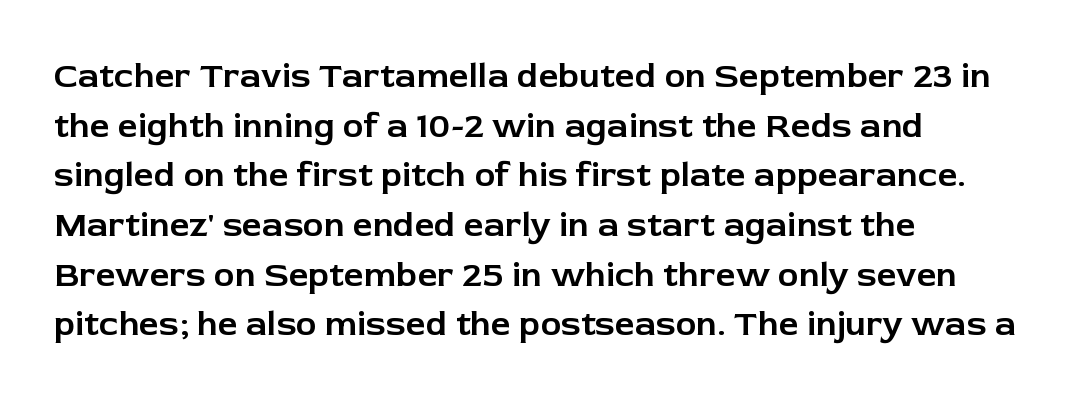
Q: Is the text italic (slanted)? A: No, it is upright.
Q: Is the typeface a serif or a sans-serif typeface? A: Sans-serif.
Q: Is the text underlined? A: No.
Q: How is the paragraph aligned? A: Left-aligned.
Q: Is the spacing between letters normal or unusually wide? A: Normal.
Q: Is the spacing between lines tight, normal or loose? A: Normal.
Q: Width (condensed, normal, or wide)? A: Normal.
Q: Stroke contrast? A: Low.
Q: x-height? A: Medium.
Q: Monospaced? A: No.
